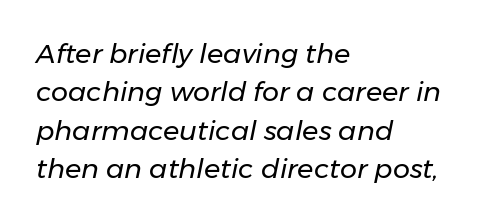
The image shows 27 px text type, italic (leaning right); set left-aligned, normal line spacing (1.42x), normal letter spacing, not underlined.
